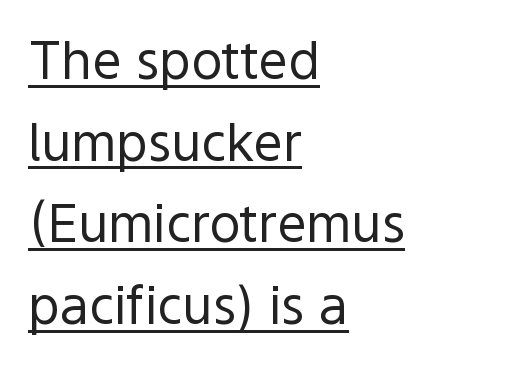
{"serif": "no", "italic": "no", "bold": "no", "weight": "regular", "width": "normal", "x_height": "medium", "monospaced": "no", "underline": "yes", "align": "left", "line_spacing": "normal", "line_spacing_ratio": 1.57, "letter_spacing": "normal", "letter_spacing_em": 0.0, "glyph_px": 52}
